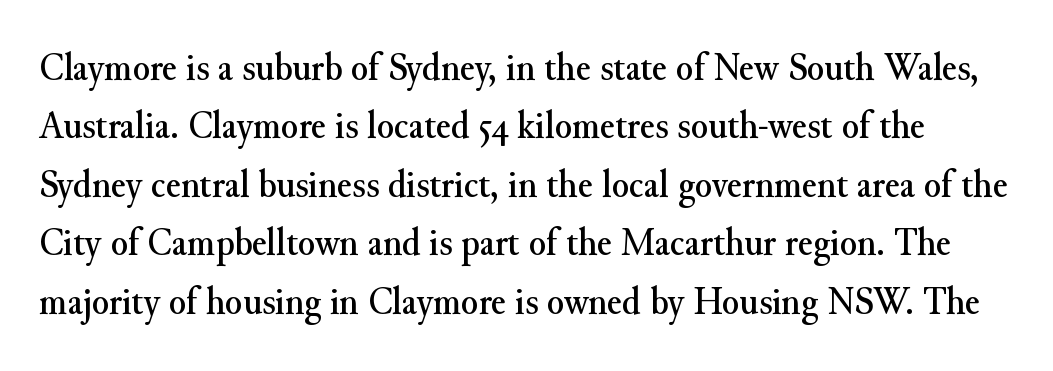
The glyphs in this specimen are seriffed. One glance says typical: line gaps are just what's usual. Observe the ordinary spacing: letters are neighbours, not strangers. Letters rest on an invisible, unmarked baseline.
